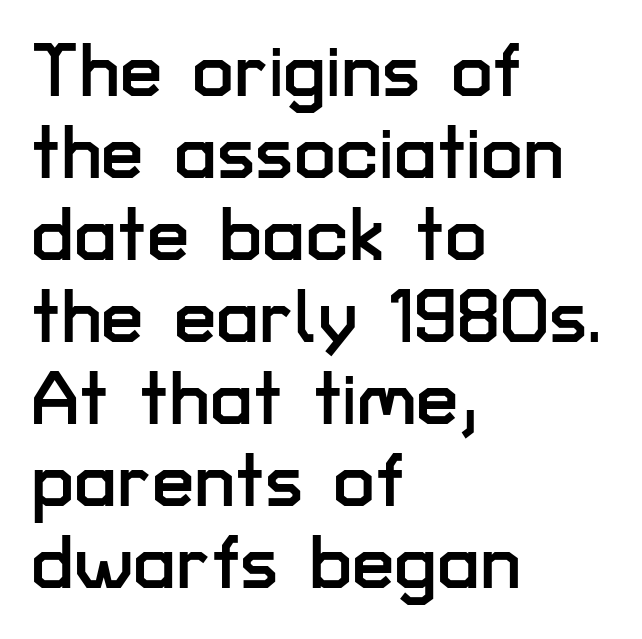
{"serif": "no", "italic": "no", "width": "normal", "stroke_contrast": "low", "x_height": "medium", "monospaced": "no", "underline": "no", "align": "left", "line_spacing": "tight", "line_spacing_ratio": 1.08, "letter_spacing": "normal", "letter_spacing_em": 0.0, "glyph_px": 76}
